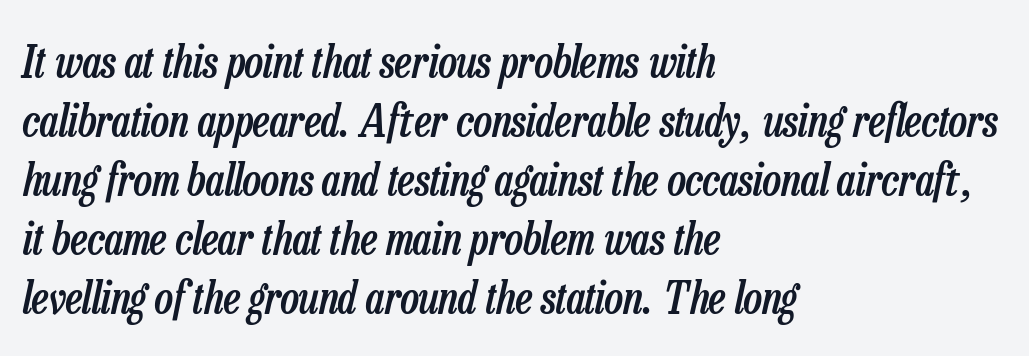
In terms of letterspacing, this is plain default setting. Looks like regular typesetting: each glyph gets only the width it needs. The vertical gap from one line to the next is medium. Is the type slanted? Yes — the strokes lean at a clear angle.
